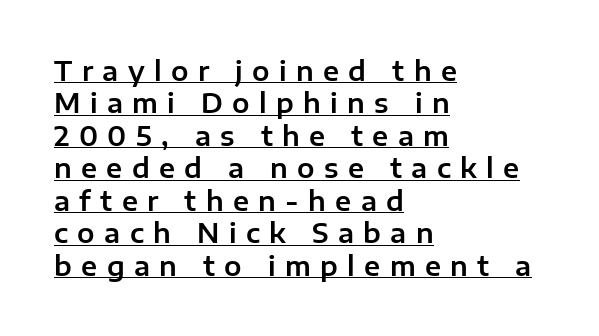
Quick note: interline space is typical. The letters stand upright; this is a roman face. Loose tracking; the words dissolve into strings of separated letters. The rendering uses the underline text-decoration.
